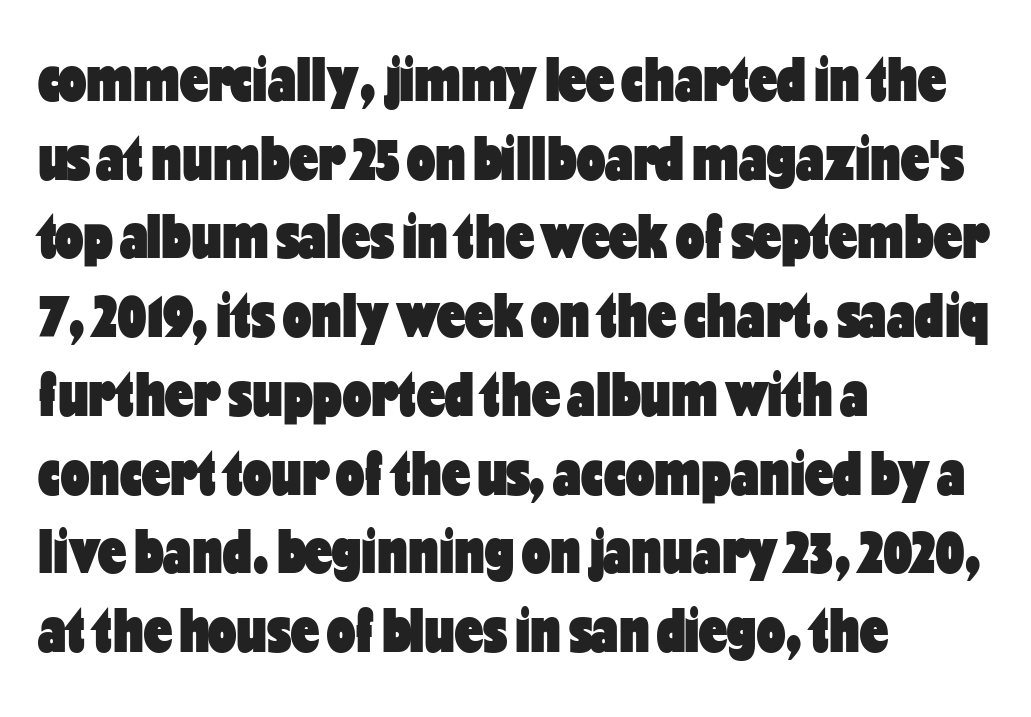
{"serif": "no", "italic": "no", "bold": "yes", "weight": "heavy", "width": "condensed", "stroke_contrast": "low", "x_height": "medium", "monospaced": "no", "underline": "no", "align": "left", "line_spacing": "normal", "line_spacing_ratio": 1.25, "letter_spacing": "normal", "letter_spacing_em": 0.0, "glyph_px": 63}
